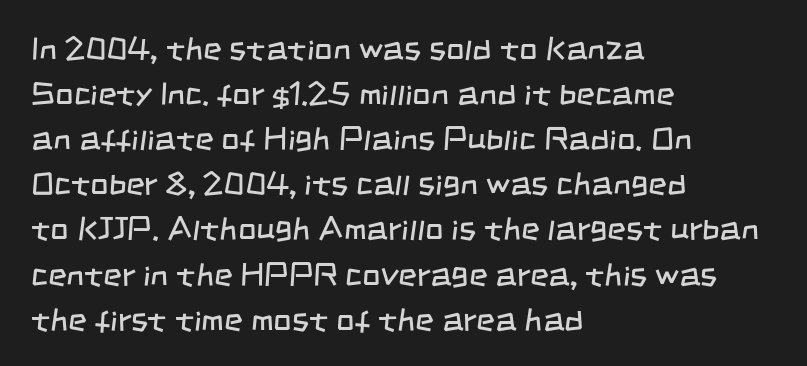
Which margin do the lines hug? The left one — the right edge is uneven. Think standard paragraph weight, or any step lighter than that. Look at the tracking — it's just the regular setting, nothing added. Does the type have serifs? No, each stem ends abruptly.
